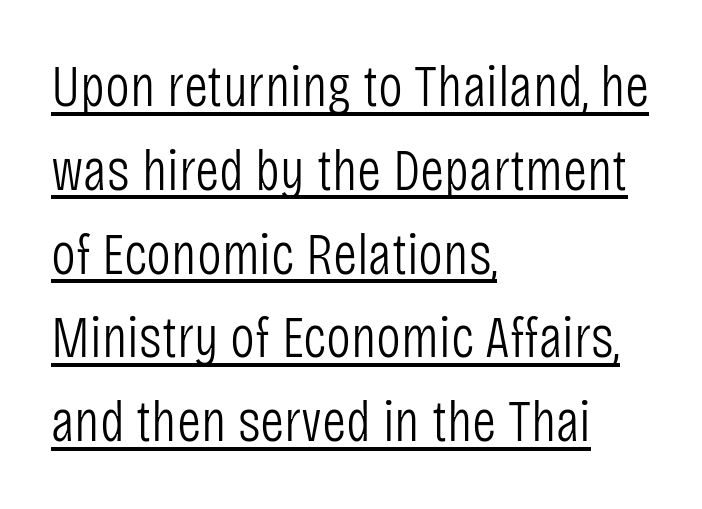
Weight class: somewhere from thin through regular. The line-height multiplier appears to be the usual default. Each letter's strokes conclude bluntly, with no projecting serifs. The passage is arranged the way most books set body copy — flush left. Beneath each row of characters lies a ruled line. Each letter keeps its own natural width here, so spacing adapts to shape.
